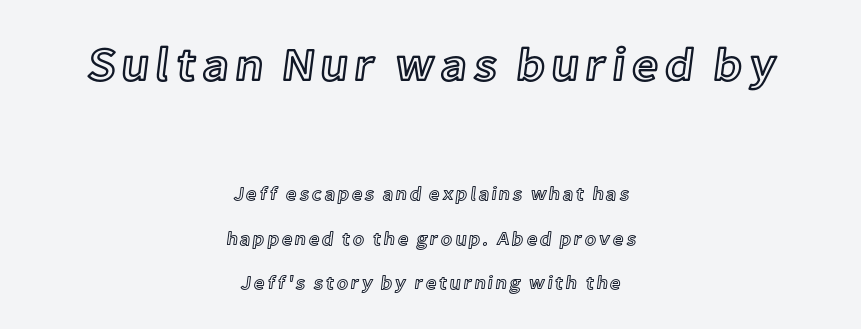
Summary of vertical rhythm: relaxed, with wide interline spacing. The face used here is proportionally spaced, like ordinary book or web type. Larger block? The one above; the one below is distinctly smaller.
